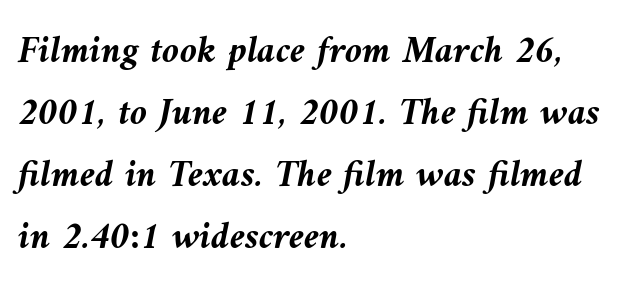
The image shows 39 px semibold type, italic (leaning left); set left-aligned, normal line spacing (1.59x), normal letter spacing, not underlined; medium stroke contrast and a medium x-height.
